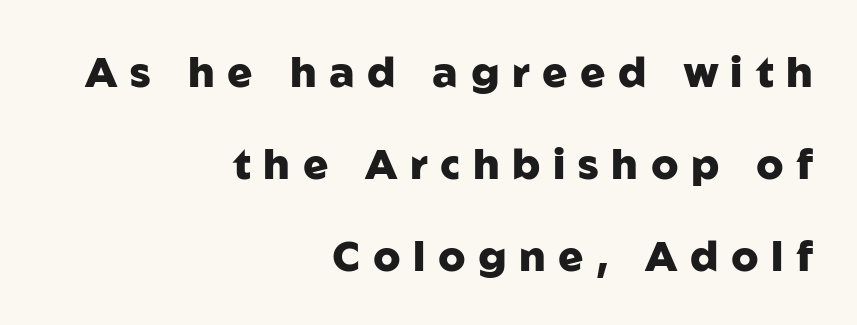
{"serif": "no", "italic": "no", "bold": "yes", "weight": "heavy", "width": "normal", "stroke_contrast": "low", "x_height": "medium", "monospaced": "no", "underline": "no", "align": "right", "line_spacing": "loose", "line_spacing_ratio": 2.19, "letter_spacing": "wide", "letter_spacing_em": 0.3, "glyph_px": 42}
